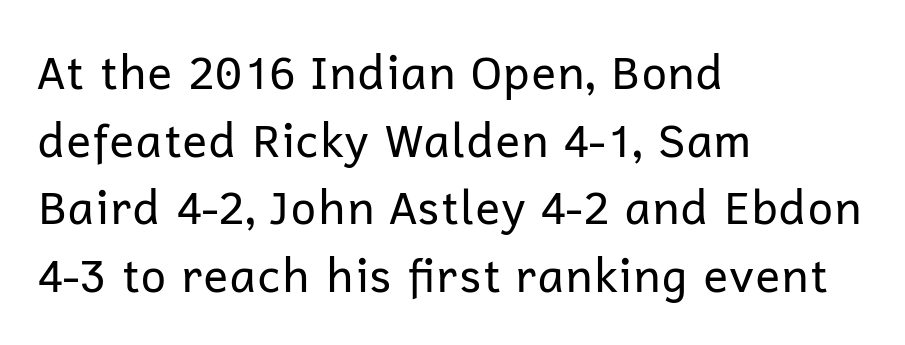
Unmarked baselines from the first word to the last. These lines are rendered in a variable-pitch font. If you drew a ruler down the left edge, every line would touch it. Stem width sits at or under what a default text font uses.
